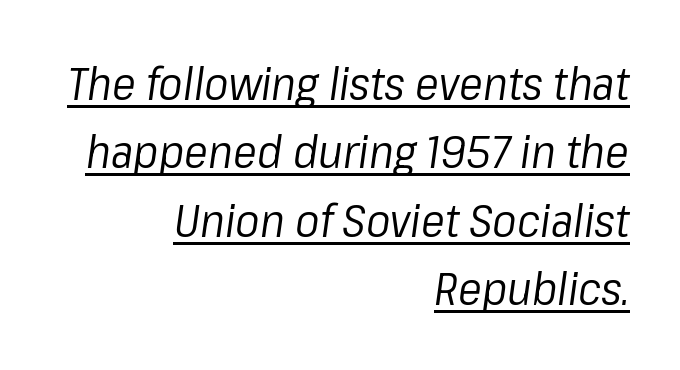
Q: Is the text bold? A: No.
Q: Is the text italic (slanted)? A: Yes, it leans right by about 8 degrees.
Q: Is the text underlined? A: Yes.
Q: How is the paragraph aligned? A: Right-aligned.
Q: Is the spacing between letters normal or unusually wide? A: Normal.
Q: Is the spacing between lines tight, normal or loose? A: Normal.
Q: Width (condensed, normal, or wide)? A: Normal.
Q: Stroke contrast? A: Low.
Q: x-height? A: Medium.
Q: Monospaced? A: No.
